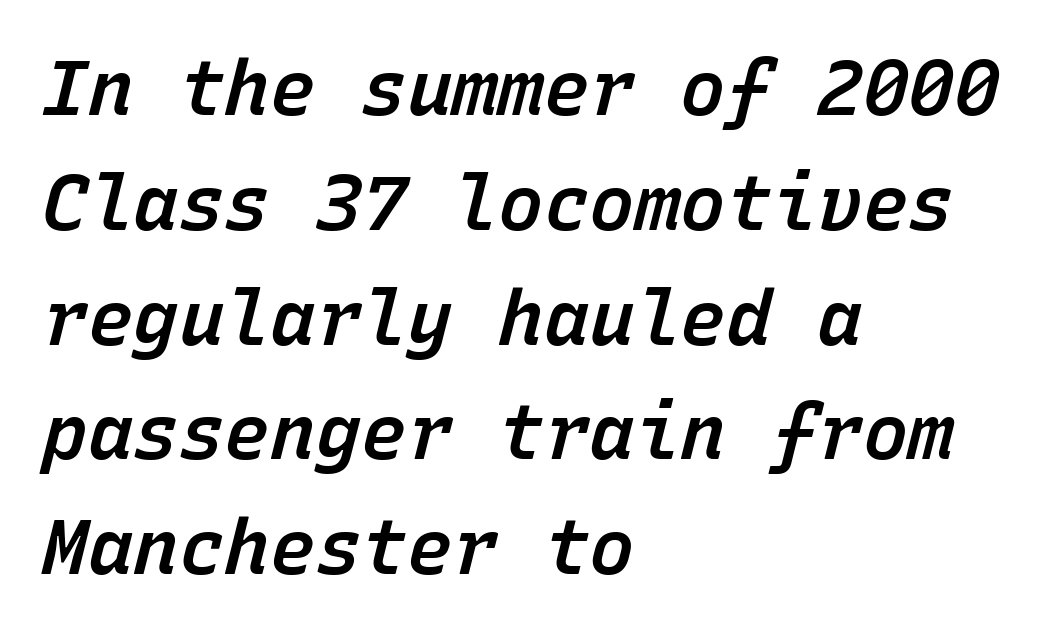
The image shows 76 px semibold type, italic (leaning right), monospaced; set left-aligned, normal line spacing (1.51x), normal letter spacing, not underlined; low stroke contrast and a medium x-height.
